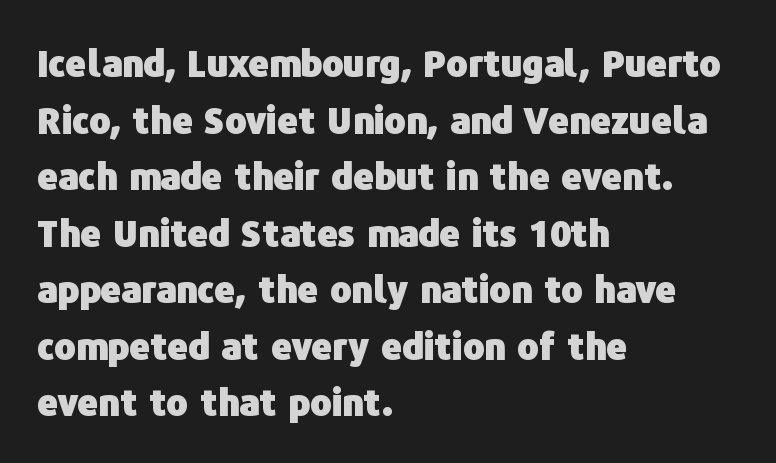
{"serif": "no", "italic": "no", "bold": "yes", "weight": "heavy", "width": "normal", "stroke_contrast": "low", "x_height": "medium", "monospaced": "no", "underline": "no", "align": "left", "line_spacing": "normal", "line_spacing_ratio": 1.57, "letter_spacing": "normal", "letter_spacing_em": 0.0, "glyph_px": 36}
